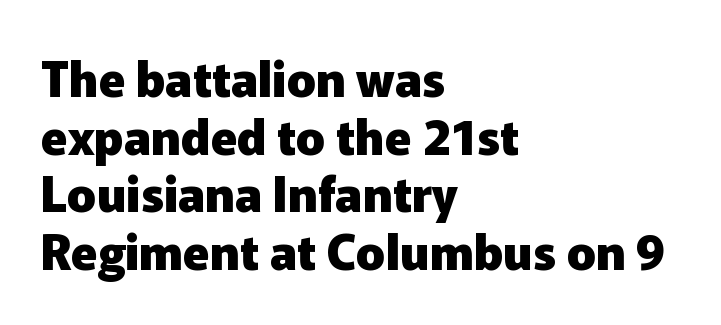
Typeset ragged right — the left edge is the straight one. Characters follow at the spacing the type designer built in. Quick note: underline off. The typesetting leans heavy: a genuine bold.
